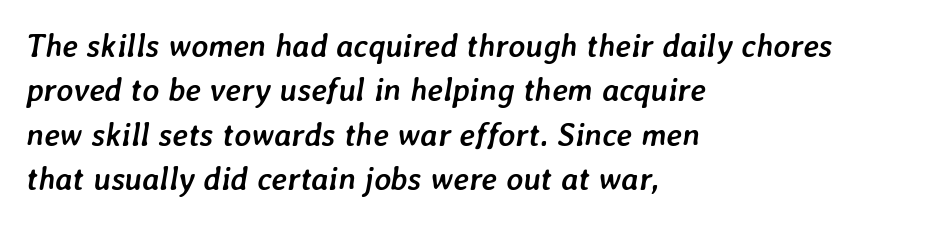
Descender tails drop into unmarked territory. You can tell it's italic because the verticals aren't actually vertical. You could not count columns in this text — the font is proportionally spaced. Its strokes are broad and dark, the hallmark of bold type. Standard letterfit; no display-style spreading of the glyphs.
